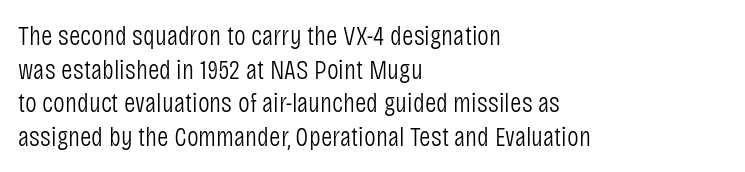
{"serif": "no", "italic": "no", "bold": "no", "weight": "light", "width": "condensed", "stroke_contrast": "low", "x_height": "large", "monospaced": "no", "underline": "no", "align": "left", "line_spacing_ratio": 1.2, "letter_spacing": "normal", "letter_spacing_em": 0.0, "glyph_px": 28}
